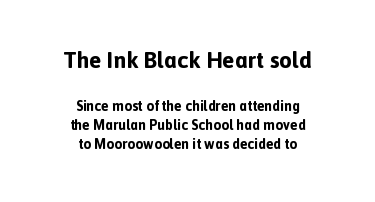
You can tell it's not italic because the verticals are truly vertical. Words float on clear page, feet unadorned. Between one letter and the next there's only the usual sliver of space. What's the leading like? Ordinary, nothing unusual. Leftover space on each line is divided equally before and after the words. The rendering uses a bold face; every stroke is thick and dark.
